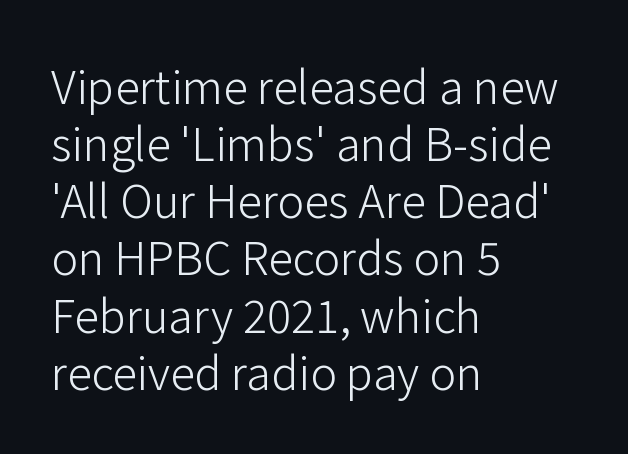
Q: Is the text bold? A: No.
Q: Is the text italic (slanted)? A: No, it is upright.
Q: Is the typeface a serif or a sans-serif typeface? A: Sans-serif.
Q: Is the text underlined? A: No.
Q: How is the paragraph aligned? A: Left-aligned.
Q: Is the spacing between letters normal or unusually wide? A: Normal.
Q: Is the spacing between lines tight, normal or loose? A: Normal.
Q: Width (condensed, normal, or wide)? A: Normal.
Q: Stroke contrast? A: Low.
Q: x-height? A: Medium.
Q: Monospaced? A: No.
